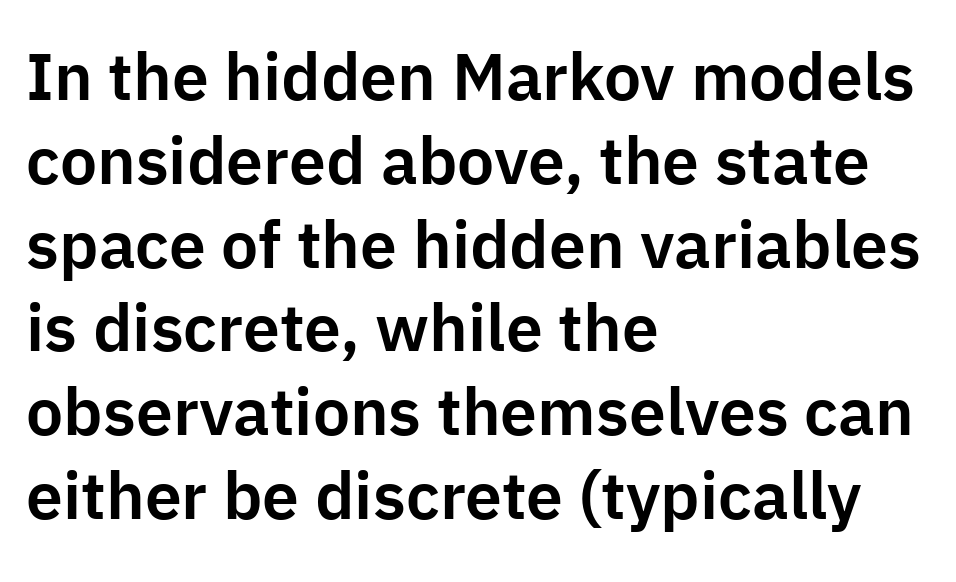
Note the varied advance widths — an 'i' is clearly narrower than an 'm'. Descenders hang freely into open space. The compositor pushed each line to the left boundary. Rows of type keep a routine distance in the vertical direction.
